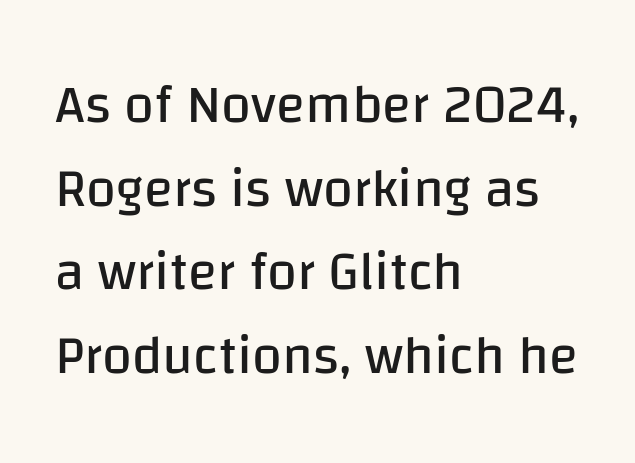
{"serif": "no", "italic": "no", "bold": "no", "weight": "regular", "width": "normal", "stroke_contrast": "low", "x_height": "large", "monospaced": "no", "underline": "no", "align": "left", "line_spacing": "normal", "line_spacing_ratio": 1.55, "letter_spacing": "normal", "letter_spacing_em": 0.0, "glyph_px": 54}
